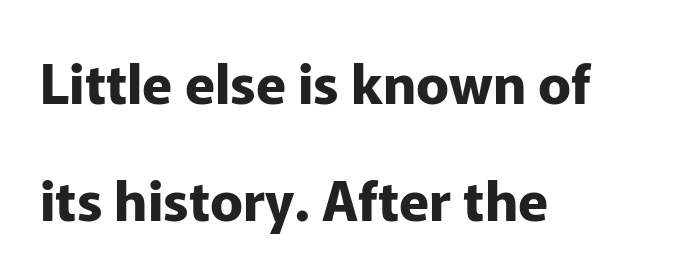
The gap between lines stays unmarked. Stroke terminals: plain, sans-serif. The rendering uses natural spacing where letterforms have individual widths. Is there any slant? The stems are plumb.
